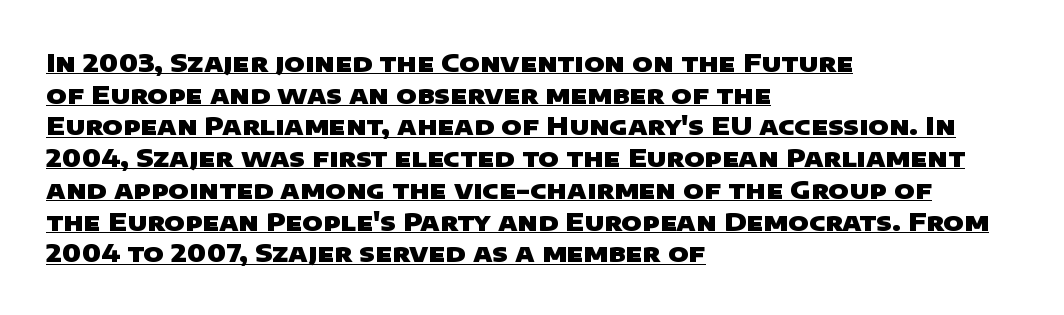
The image shows 25 px bold type; set left-aligned, normal line spacing (1.27x), normal letter spacing, underlined.
